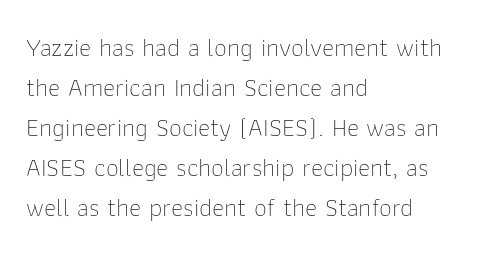
The image shows 26 px text type, upright; set left-aligned, normal line spacing (1.54x), normal letter spacing, not underlined.
